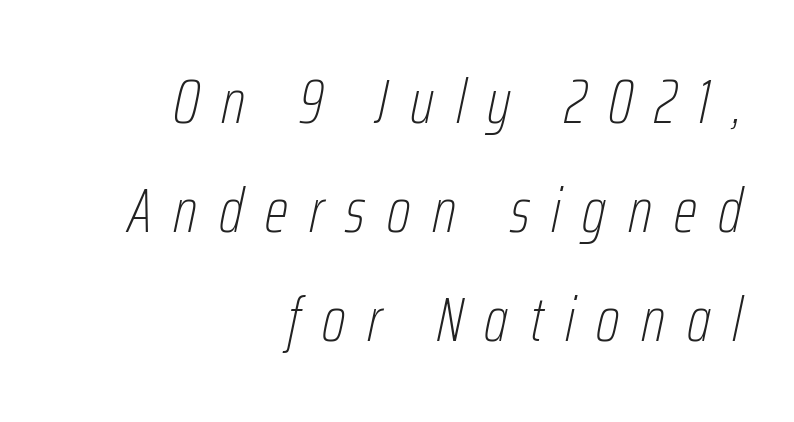
{"italic": "yes", "lean": "right", "slant_degrees": 12, "bold": "no", "weight": "thin", "width": "condensed", "stroke_contrast": "low", "x_height": "medium", "monospaced": "no", "underline": "no", "align": "right", "line_spacing_ratio": 1.76, "letter_spacing": "wide", "letter_spacing_em": 0.35, "glyph_px": 62}
